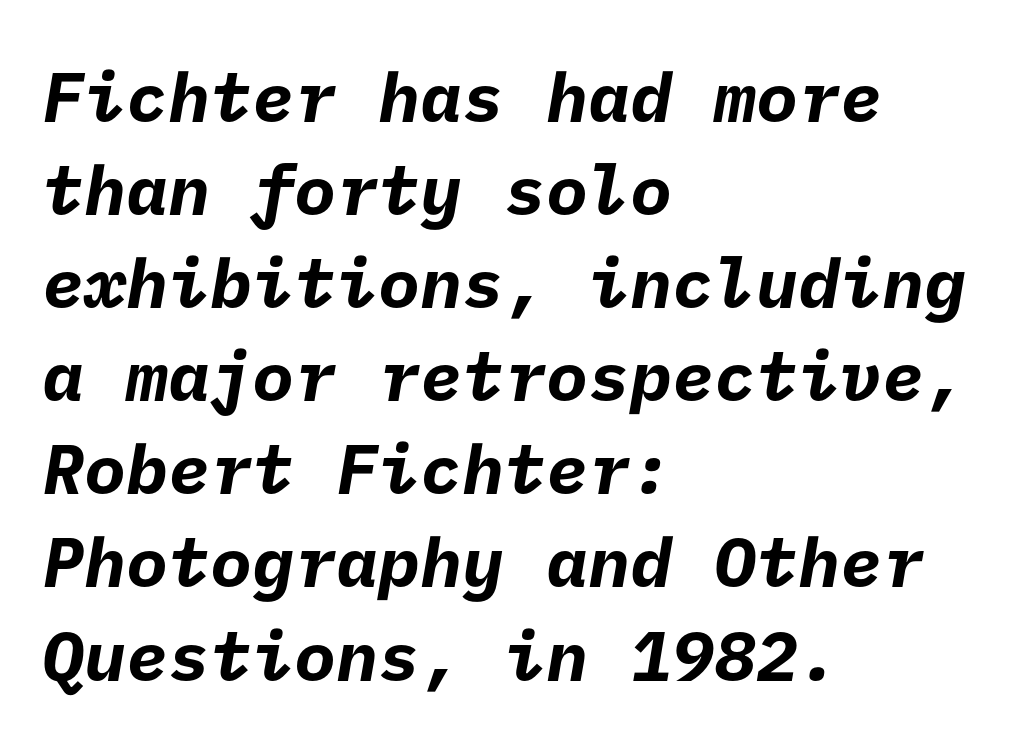
Q: Is the text bold? A: Yes.
Q: Is the typeface a serif or a sans-serif typeface? A: Sans-serif.
Q: Is the text underlined? A: No.
Q: How is the paragraph aligned? A: Left-aligned.
Q: Is the spacing between letters normal or unusually wide? A: Normal.
Q: Is the spacing between lines tight, normal or loose? A: Normal.
Q: Width (condensed, normal, or wide)? A: Normal.
Q: Stroke contrast? A: Low.
Q: x-height? A: Medium.
